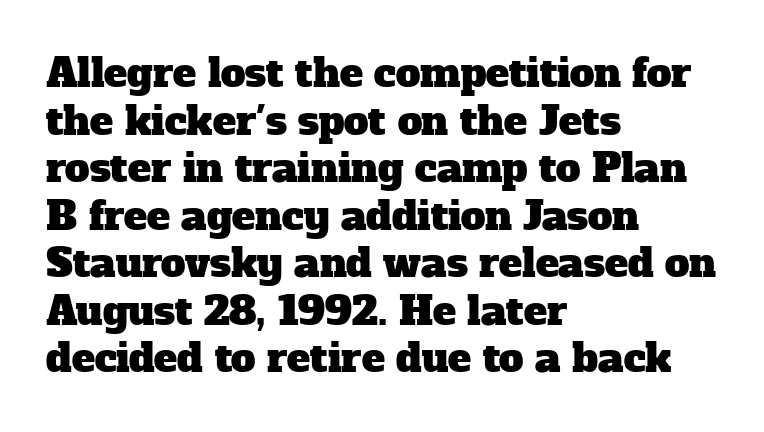
The image shows 39 px serif type; set left-aligned, line spacing 1.22x, normal letter spacing, not underlined; low stroke contrast and a medium x-height.
